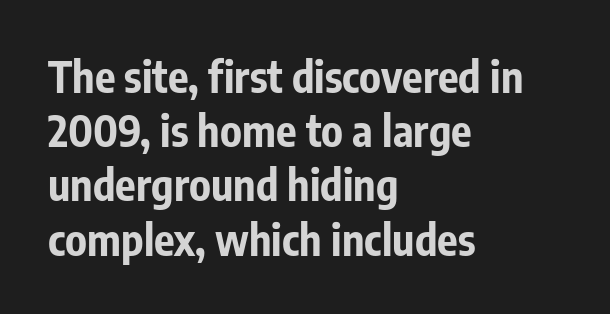
The image shows 43 px bold, condensed sans-serif type, upright; set left-aligned, normal line spacing (1.26x), normal letter spacing, not underlined; low stroke contrast and a medium x-height.
